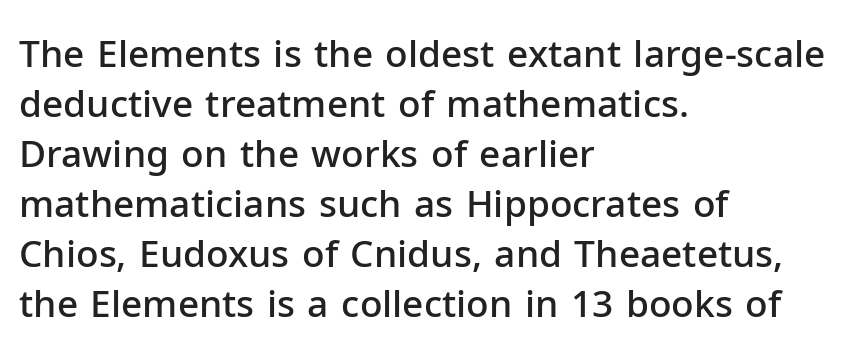
Horizontal alignment here is leftward, the default for most running prose. These lines are rendered in a variable-pitch font. Unlike a traditional serif, this face leaves its strokes unadorned. Underline: absent. Is there any slant? The stems are plumb. Baseline-to-baseline distance is the conventional proportion of letter height.
